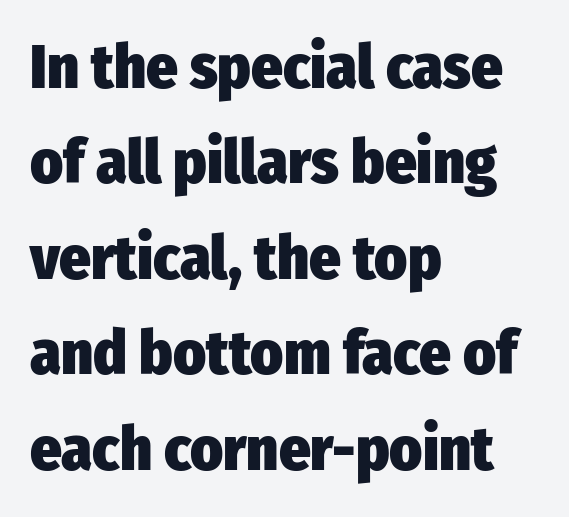
Note the varied advance widths — an 'i' is clearly narrower than an 'm'. What kind of face is this? One without serifs — a sans. Each word holds together tightly as a unit, with standard inter-letter gaps. It's the straight-up-and-down kind of type. Visually the block forms a straight wall on the left and a jagged coastline on the right. Every letter is thick-stroked: bold, no question.
